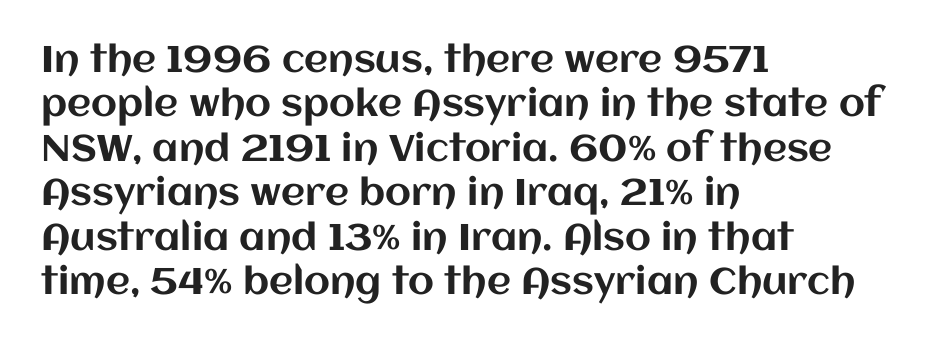
{"italic": "no", "width": "normal", "stroke_contrast": "medium", "x_height": "large", "monospaced": "no", "underline": "no", "align": "left", "line_spacing_ratio": 1.2, "letter_spacing": "normal", "letter_spacing_em": 0.0, "glyph_px": 37}
